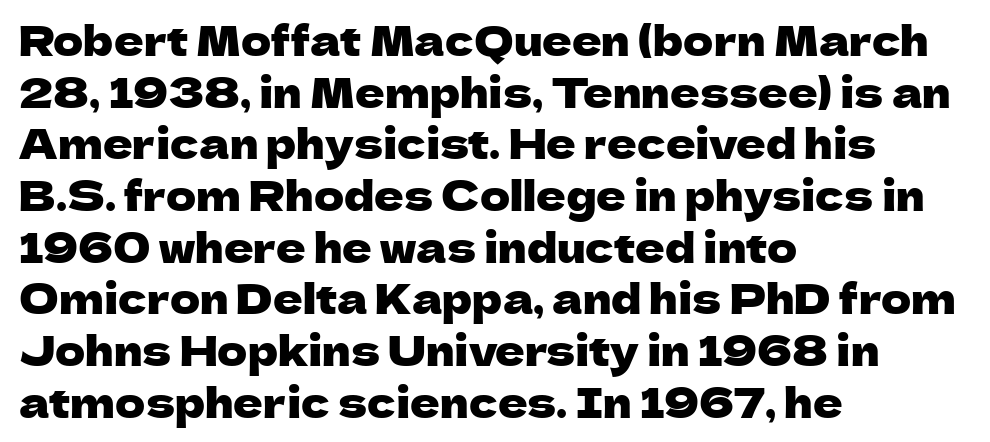
The image shows 41 px sans-serif type, upright; set left-aligned, normal line spacing (1.26x), normal letter spacing, not underlined; low stroke contrast and a medium x-height.
